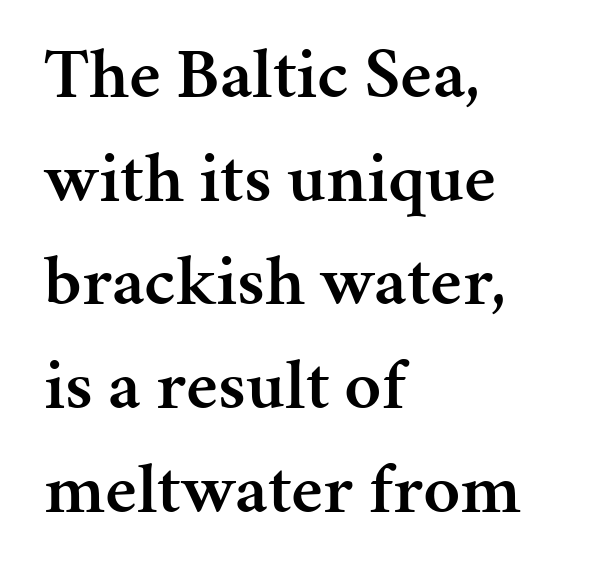
Look at the bottom of the vertical strokes: they flare into serifs here. The setting favours the left margin, as ordinary paragraphs usually do. The gap between lines stays unmarked. The leading is moderate, giving the passage an even texture.
